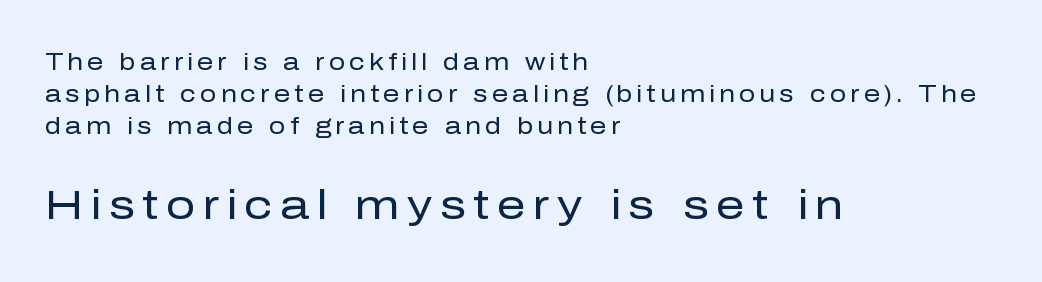
No word sits above an underline. The passage is arranged the way most books set body copy — flush left. Is the lower block the larger one? Yes — the lower block carries the bigger type. The passage shown is typed in a proportional face where columns would drift.
